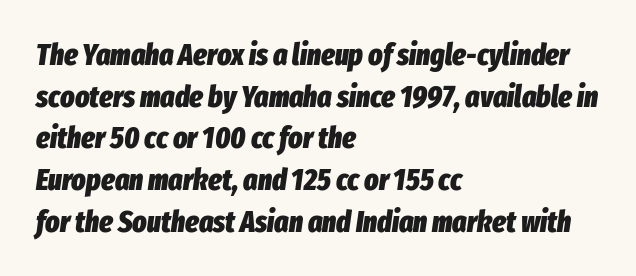
{"italic": "yes", "lean": "right", "slant_degrees": 8, "bold": "yes", "weight": "heavy", "width": "condensed", "stroke_contrast": "low", "x_height": "medium", "monospaced": "no", "underline": "no", "align": "left", "line_spacing": "normal", "line_spacing_ratio": 1.39, "letter_spacing": "normal", "letter_spacing_em": 0.0, "glyph_px": 30}
